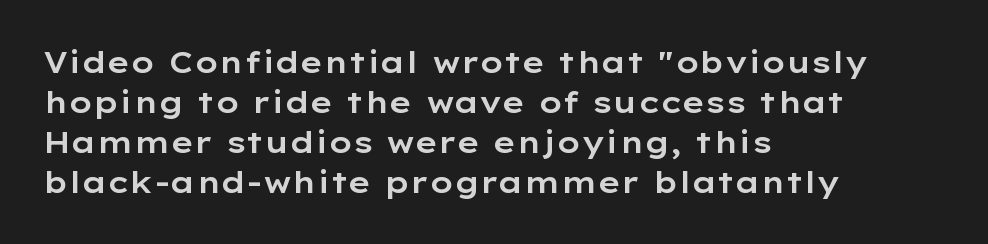
The image shows 30 px wide sans-serif type, upright; set left-aligned, normal line spacing (1.33x), normal letter spacing, not underlined; low stroke contrast and a medium x-height.
